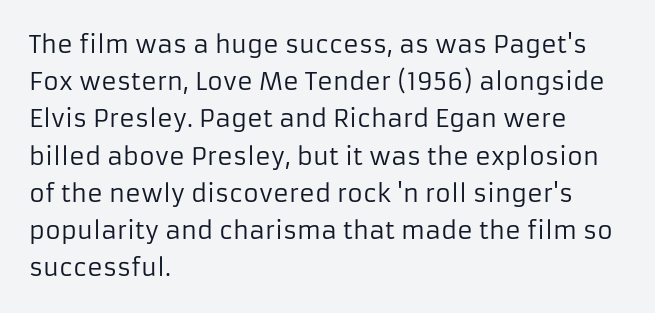
{"italic": "no", "bold": "no", "underline": "no", "align": "left", "line_spacing": "normal", "line_spacing_ratio": 1.55, "letter_spacing": "normal", "letter_spacing_em": 0.0, "glyph_px": 24}
